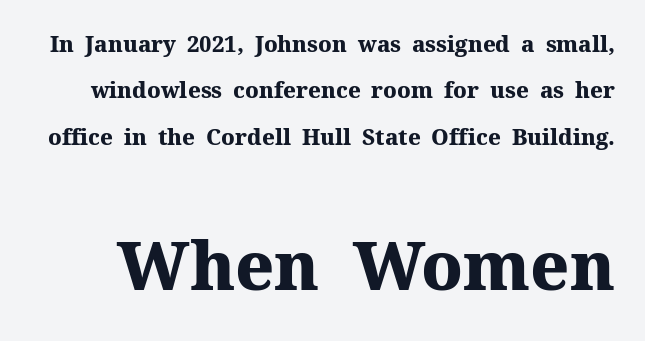
The image shows 67 px heavy serif type, upright; set loose line spacing (2.11x), normal letter spacing, not underlined; the second (bottom) block is 3.05x larger; medium stroke contrast and a medium x-height.
